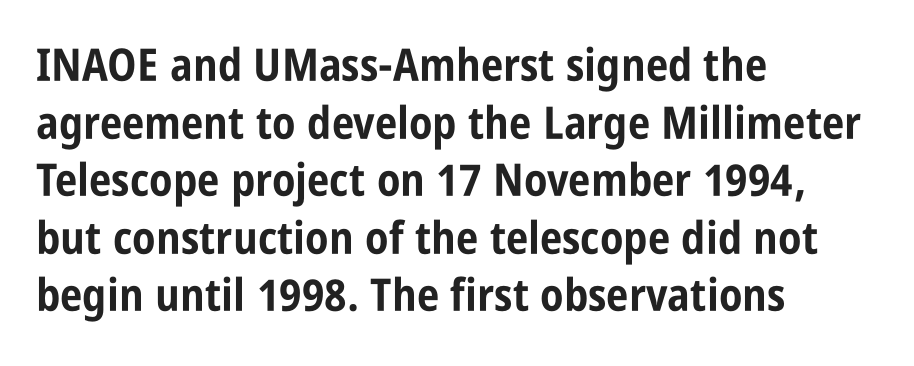
Q: Is the text bold? A: Yes.
Q: Is the text italic (slanted)? A: No, it is upright.
Q: Is the typeface a serif or a sans-serif typeface? A: Sans-serif.
Q: Is the text underlined? A: No.
Q: How is the paragraph aligned? A: Left-aligned.
Q: Is the spacing between letters normal or unusually wide? A: Normal.
Q: Is the spacing between lines tight, normal or loose? A: Normal.
Q: Width (condensed, normal, or wide)? A: Condensed.
Q: Stroke contrast? A: Low.
Q: x-height? A: Large.
Q: Monospaced? A: No.
